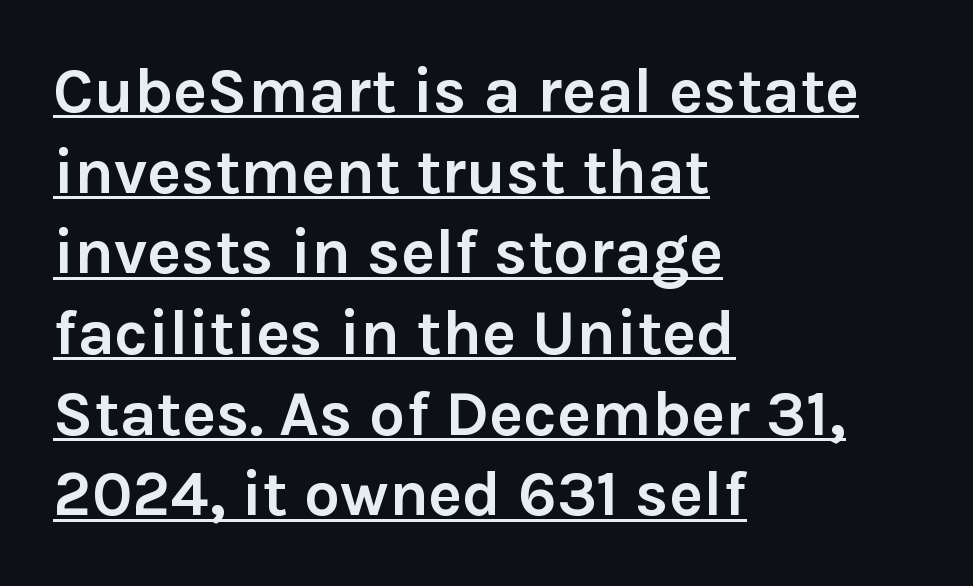
Heft: maximum for text — a bold. Proportional: the letters do not fall into vertical columns. Italic? Not at all — the glyphs are vertical. Honestly, the letter spacing is just normal — you wouldn't notice it. Does a line run under the words? Yes, clearly. Nope, no serifs anywhere on these letters.
